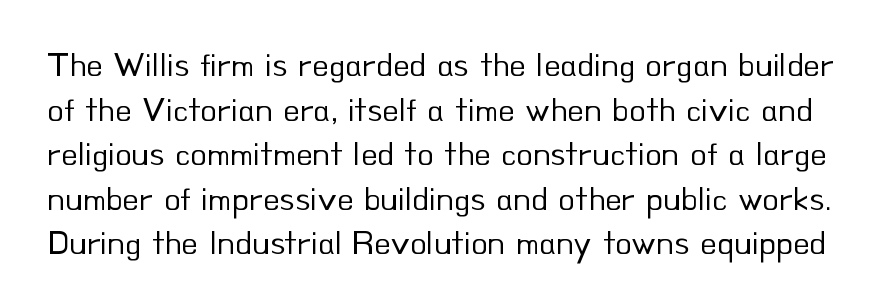
The image shows 34 px regular-weight sans-serif type, upright; set normal line spacing (1.31x), normal letter spacing, not underlined; low stroke contrast and a small x-height.
